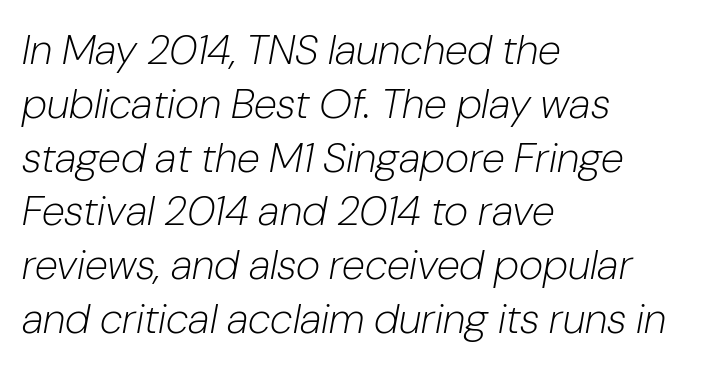
The image shows 42 px light type, italic (leaning right); set left-aligned, normal line spacing (1.28x), normal letter spacing, not underlined; low stroke contrast and a medium x-height.
